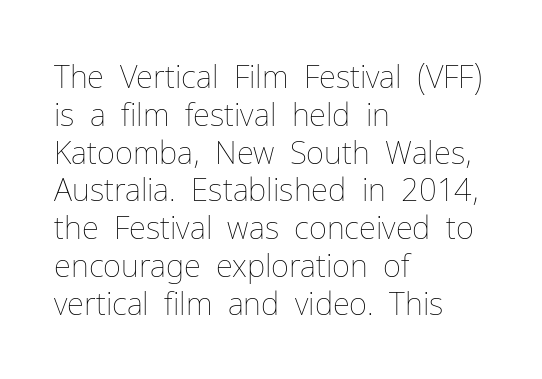
The image shows 31 px thin type, upright; set left-aligned, line spacing 1.22x, normal letter spacing, not underlined; low stroke contrast and a medium x-height.
